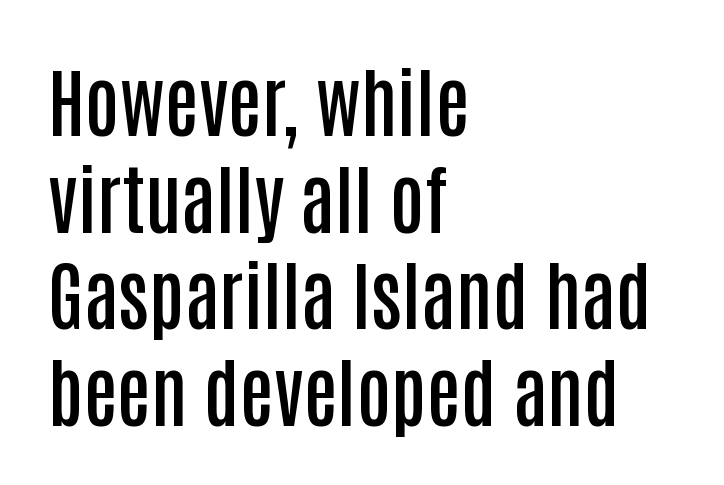
Q: Is the text bold? A: Semi-bold.
Q: Is the text italic (slanted)? A: No, it is upright.
Q: Is the typeface a serif or a sans-serif typeface? A: Sans-serif.
Q: Is the text underlined? A: No.
Q: How is the paragraph aligned? A: Left-aligned.
Q: Is the spacing between letters normal or unusually wide? A: Normal.
Q: Is the spacing between lines tight, normal or loose? A: Normal.
Q: Width (condensed, normal, or wide)? A: Condensed.
Q: Stroke contrast? A: Low.
Q: x-height? A: Large.
Q: Monospaced? A: No.
